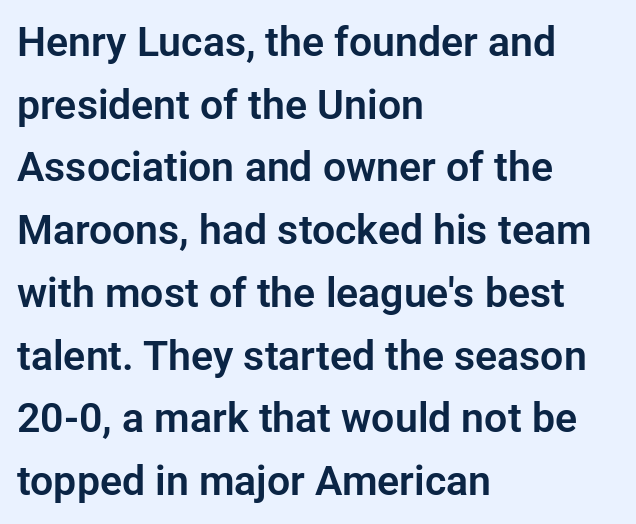
Q: Is the text italic (slanted)? A: No, it is upright.
Q: Is the typeface a serif or a sans-serif typeface? A: Sans-serif.
Q: Is the text underlined? A: No.
Q: How is the paragraph aligned? A: Left-aligned.
Q: Is the spacing between letters normal or unusually wide? A: Normal.
Q: Is the spacing between lines tight, normal or loose? A: Normal.
Q: Width (condensed, normal, or wide)? A: Normal.
Q: Stroke contrast? A: Low.
Q: x-height? A: Medium.
Q: Monospaced? A: No.
